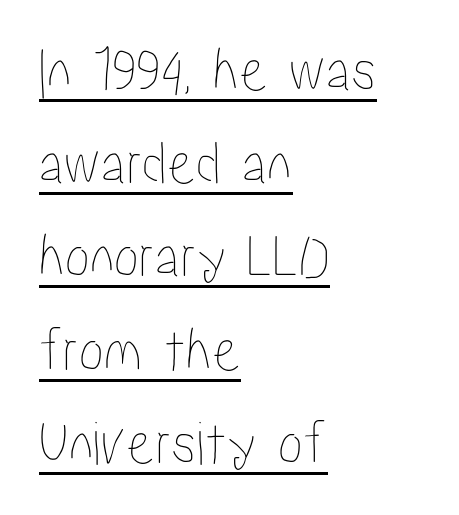
{"italic": "no", "width": "condensed", "stroke_contrast": "low", "x_height": "medium", "monospaced": "no", "underline": "yes", "align": "left", "line_spacing": "normal", "line_spacing_ratio": 1.48, "letter_spacing": "normal", "letter_spacing_em": 0.0, "glyph_px": 63}
